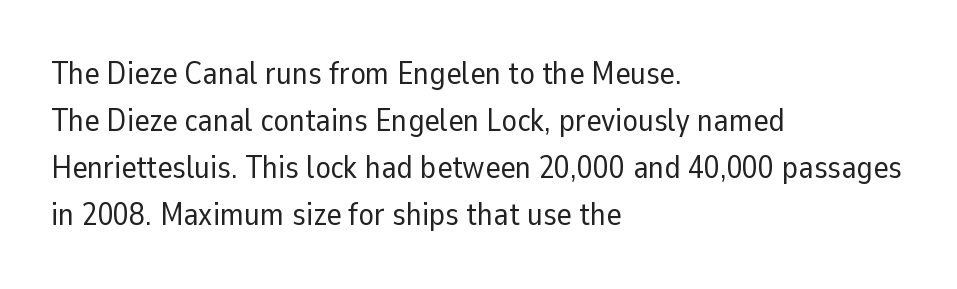
The image shows 32 px regular-weight sans-serif type, upright; set left-aligned, normal line spacing (1.47x), normal letter spacing, not underlined; low stroke contrast and a medium x-height.
